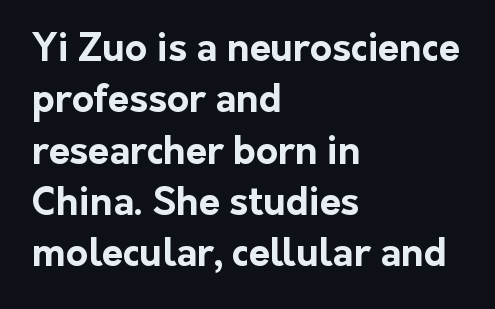
Q: Is the text bold? A: Yes.
Q: Is the text italic (slanted)? A: No, it is upright.
Q: Is the typeface a serif or a sans-serif typeface? A: Sans-serif.
Q: Is the text underlined? A: No.
Q: How is the paragraph aligned? A: Left-aligned.
Q: Is the spacing between letters normal or unusually wide? A: Normal.
Q: Is the spacing between lines tight, normal or loose? A: Normal.
Q: Width (condensed, normal, or wide)? A: Normal.
Q: Stroke contrast? A: Low.
Q: x-height? A: Medium.
Q: Monospaced? A: No.
